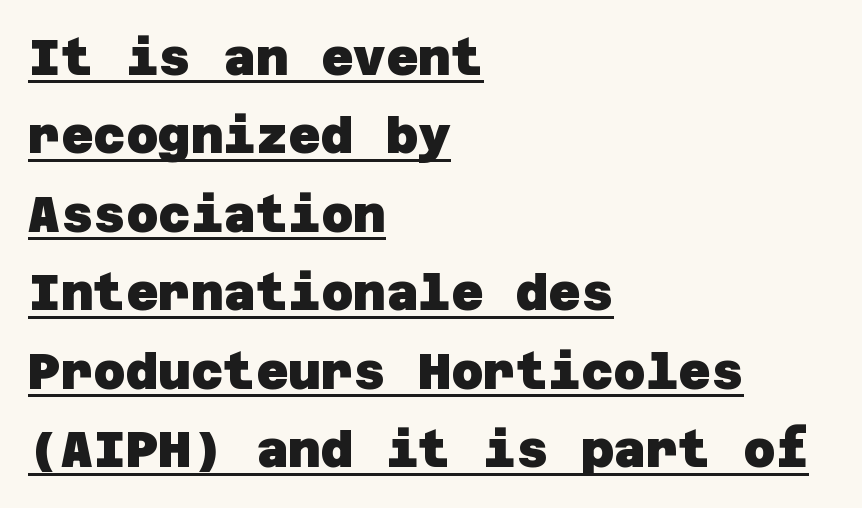
{"serif": "no", "bold": "yes", "weight": "heavy", "width": "normal", "stroke_contrast": "low", "x_height": "large", "underline": "yes", "align": "left", "line_spacing": "normal", "line_spacing_ratio": 1.57, "letter_spacing": "normal", "letter_spacing_em": 0.0, "glyph_px": 50}
